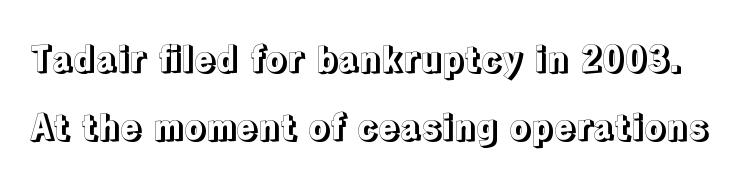
Q: Is the text italic (slanted)? A: No, it is upright.
Q: Is the text underlined? A: No.
Q: Is the spacing between letters normal or unusually wide? A: Normal.
Q: Is the spacing between lines tight, normal or loose? A: Loose.
Q: Width (condensed, normal, or wide)? A: Normal.
Q: x-height? A: Medium.
Q: Monospaced? A: No.
